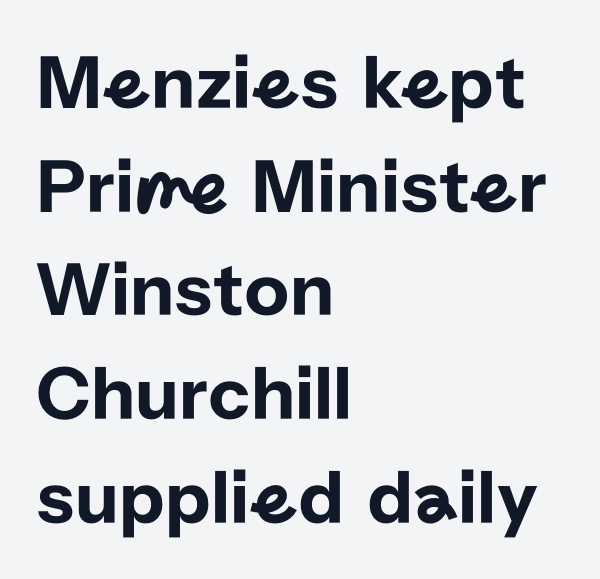
{"serif": "no", "italic": "no", "width": "normal", "stroke_contrast": "low", "x_height": "medium", "monospaced": "no", "underline": "no", "align": "left", "line_spacing": "normal", "line_spacing_ratio": 1.33, "letter_spacing": "normal", "letter_spacing_em": 0.0, "glyph_px": 78}
